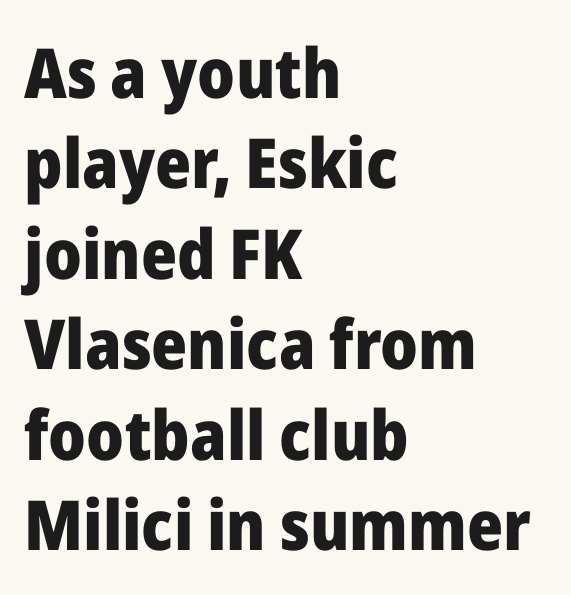
Q: Is the text bold? A: Yes.
Q: Is the text italic (slanted)? A: No, it is upright.
Q: Is the typeface a serif or a sans-serif typeface? A: Sans-serif.
Q: Is the text underlined? A: No.
Q: How is the paragraph aligned? A: Left-aligned.
Q: Is the spacing between letters normal or unusually wide? A: Normal.
Q: Is the spacing between lines tight, normal or loose? A: Normal.
Q: Width (condensed, normal, or wide)? A: Normal.
Q: Stroke contrast? A: Low.
Q: x-height? A: Medium.
Q: Monospaced? A: No.
